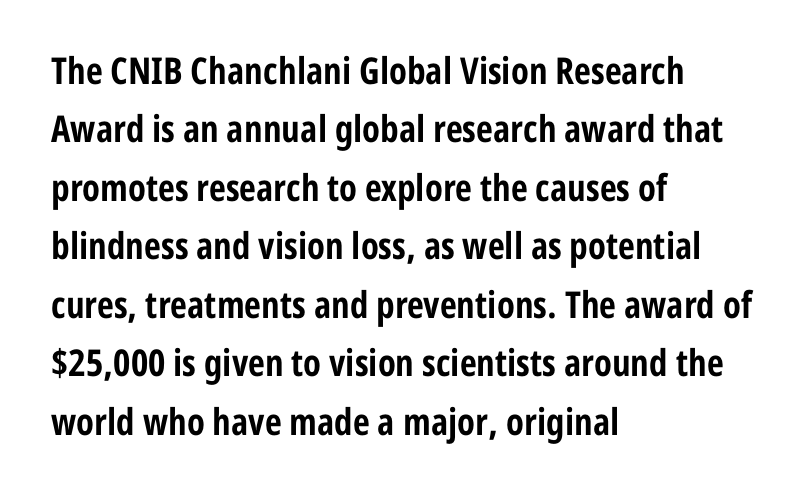
This rendering employs a face without finishing strokes, i.e., a sans-serif. Look at the tracking — it's just the regular setting, nothing added. Horizontally, the lines are justified to the leading edge only. These lines carry a lot of weight — the face is fully bold. Character widths vary here, with narrow letters taking less room than wide ones. A roman cut, with each character standing at attention.
